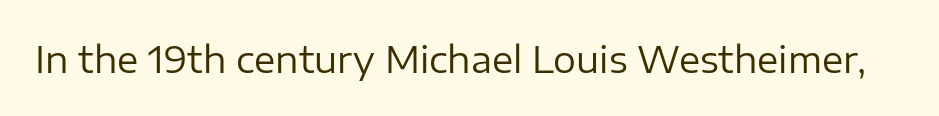
The image shows 36 px regular-weight sans-serif type, upright; set normal letter spacing, not underlined; low stroke contrast and a medium x-height.
